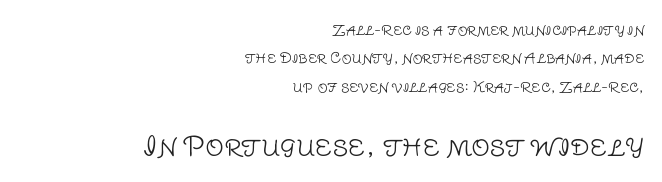
Q: Is the text bold? A: No.
Q: Is the text italic (slanted)? A: Yes.
Q: Is the text underlined? A: No.
Q: How is the paragraph aligned? A: Right-aligned.
Q: Is the spacing between letters normal or unusually wide? A: Normal.
Q: Is the spacing between lines tight, normal or loose? A: Loose.
Q: Which block of text is set in a larger size, the first (top) or the second (bottom)? A: The second (bottom) one.
